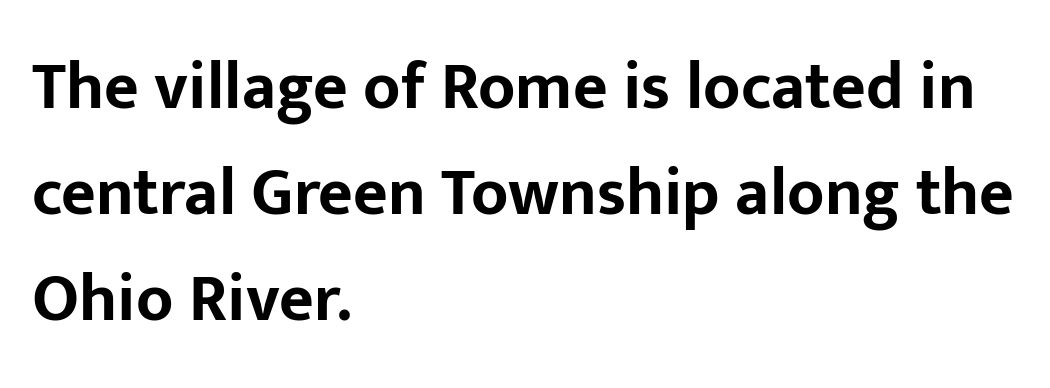
{"serif": "no", "italic": "no", "bold": "yes", "weight": "bold", "width": "normal", "stroke_contrast": "low", "x_height": "medium", "monospaced": "no", "underline": "no", "align": "left", "line_spacing": "normal", "line_spacing_ratio": 1.58, "letter_spacing": "normal", "letter_spacing_em": 0.0, "glyph_px": 67}
